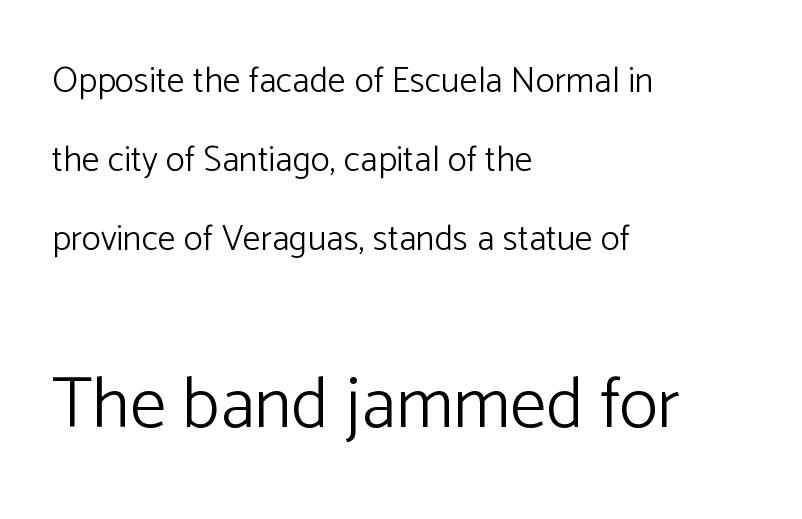
{"serif": "no", "italic": "no", "bold": "no", "weight": "light", "width": "normal", "stroke_contrast": "low", "x_height": "medium", "monospaced": "no", "underline": "no", "align": "left", "line_spacing": "loose", "line_spacing_ratio": 2.2, "letter_spacing": "normal", "letter_spacing_em": 0.0, "larger_block": "second", "size_ratio": 2.0, "glyph_px": 72}
